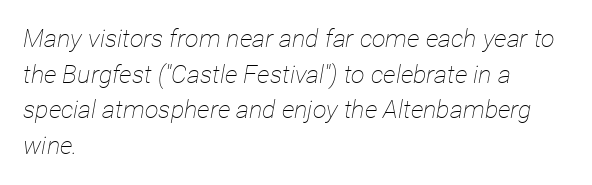
The image shows 25 px text type, italic (leaning right); set left-aligned, normal line spacing (1.43x), normal letter spacing, not underlined.
